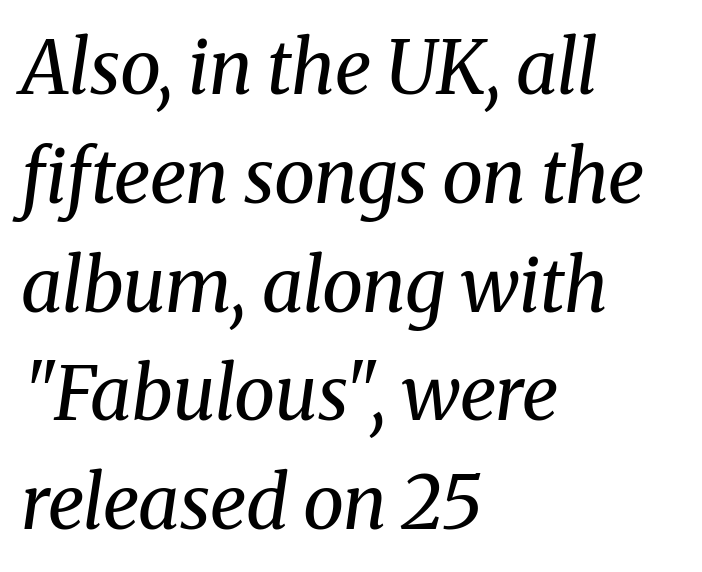
{"serif": "yes", "italic": "yes", "lean": "right", "slant_degrees": 8, "bold": "no", "weight": "regular", "width": "normal", "stroke_contrast": "medium", "x_height": "medium", "monospaced": "no", "underline": "no", "align": "left", "line_spacing": "normal", "line_spacing_ratio": 1.47, "letter_spacing": "normal", "letter_spacing_em": 0.0, "glyph_px": 74}
